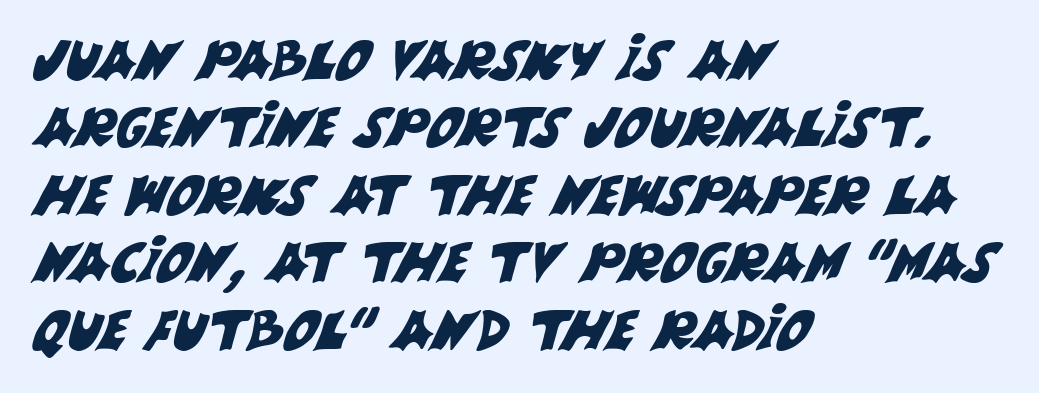
The image shows 54 px sans-serif type; set left-aligned, normal line spacing (1.25x), normal letter spacing, not underlined; medium stroke contrast and a large x-height.
